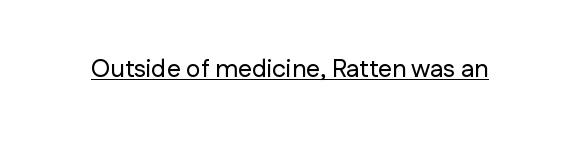
You can tell it's not italic because the verticals are truly vertical. Honestly, the letter spacing is just normal — you wouldn't notice it. Students, observe the line beneath the letters — that is underlining.
